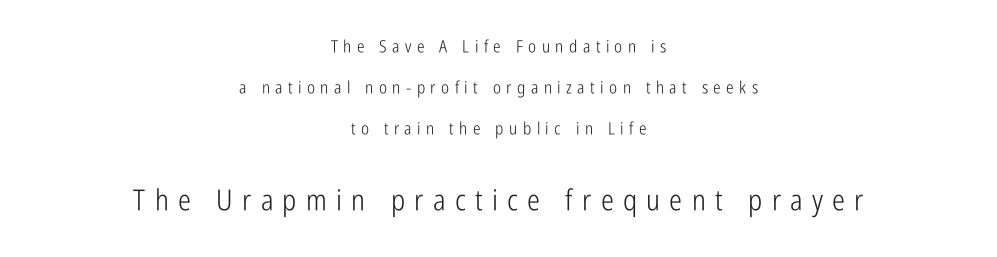
Q: Is the text bold? A: No.
Q: Is the text italic (slanted)? A: No, it is upright.
Q: Is the typeface a serif or a sans-serif typeface? A: Sans-serif.
Q: Is the text underlined? A: No.
Q: How is the paragraph aligned? A: Centered.
Q: Is the spacing between letters normal or unusually wide? A: Unusually wide.
Q: Is the spacing between lines tight, normal or loose? A: Loose.
Q: Which block of text is set in a larger size, the first (top) or the second (bottom)? A: The second (bottom) one.
Q: Width (condensed, normal, or wide)? A: Condensed.
Q: Stroke contrast? A: Low.
Q: x-height? A: Medium.
Q: Monospaced? A: No.
